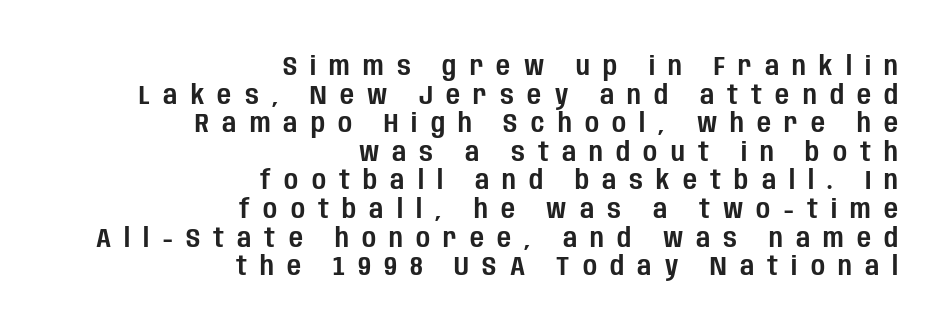
The image shows 27 px text type, upright; set right-aligned, tight line spacing (1.06x), unusually wide letter spacing (+0.49 em), not underlined.
